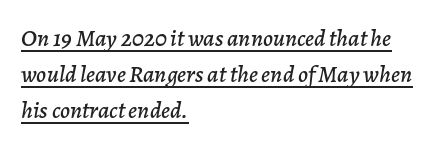
Quick note: italic. The passage shown stacks its lines at a standard gap. There is no visible air inserted between adjacent glyphs. Caption: multi-line text, flush left, ragged right.
